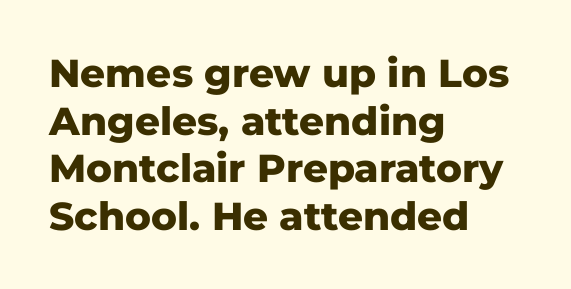
Style check: upright. Tracking value appears to be zero — textbook default spacing. The face used here has the dense, thick strokes of a bold. The gap between lines stays unmarked. The passage shown is typed in a proportional face where columns would drift. Typographically, this falls in the sans-serif category.
